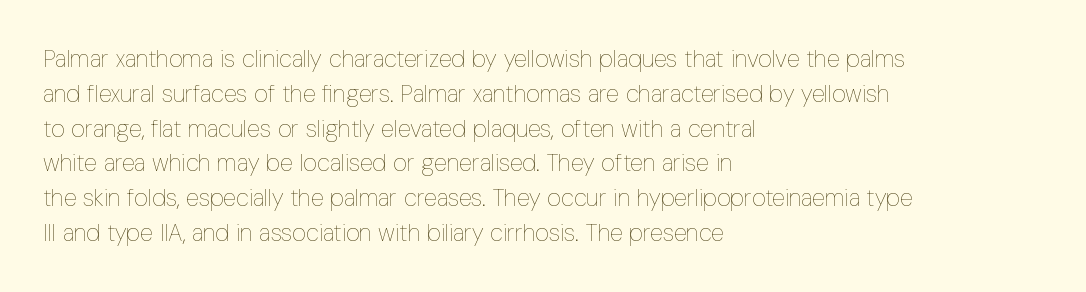
{"italic": "no", "bold": "no", "underline": "no", "align": "left", "line_spacing": "normal", "line_spacing_ratio": 1.45, "letter_spacing": "normal", "letter_spacing_em": 0.0, "glyph_px": 24}
